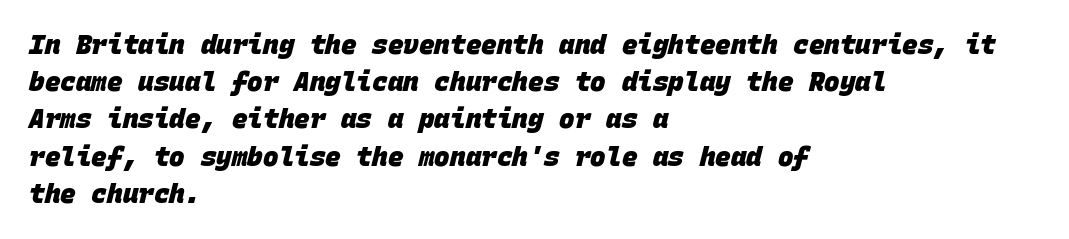
Q: Is the text bold? A: Yes.
Q: Is the text underlined? A: No.
Q: How is the paragraph aligned? A: Left-aligned.
Q: Is the spacing between letters normal or unusually wide? A: Normal.
Q: Is the spacing between lines tight, normal or loose? A: Normal.
